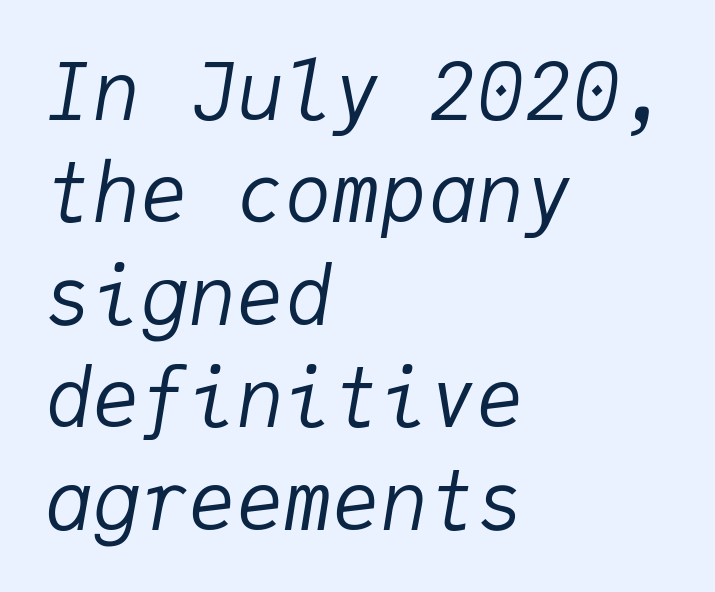
{"italic": "yes", "lean": "right", "slant_degrees": 9, "bold": "no", "weight": "regular", "width": "normal", "stroke_contrast": "low", "x_height": "medium", "monospaced": "yes", "underline": "no", "align": "left", "line_spacing": "normal", "line_spacing_ratio": 1.28, "letter_spacing": "normal", "letter_spacing_em": 0.0, "glyph_px": 80}
